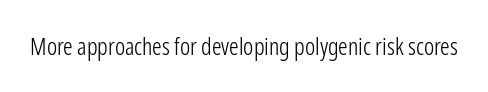
{"italic": "no", "bold": "no", "underline": "no", "letter_spacing": "normal", "letter_spacing_em": 0.0, "glyph_px": 24}
